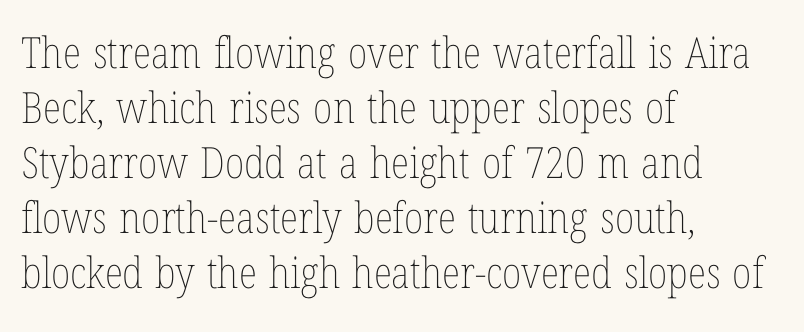
Q: Is the text bold? A: No.
Q: Is the text italic (slanted)? A: No, it is upright.
Q: Is the text underlined? A: No.
Q: How is the paragraph aligned? A: Left-aligned.
Q: Is the spacing between letters normal or unusually wide? A: Normal.
Q: Is the spacing between lines tight, normal or loose? A: Normal.
Q: Width (condensed, normal, or wide)? A: Condensed.
Q: Stroke contrast? A: Low.
Q: x-height? A: Medium.
Q: Monospaced? A: No.
